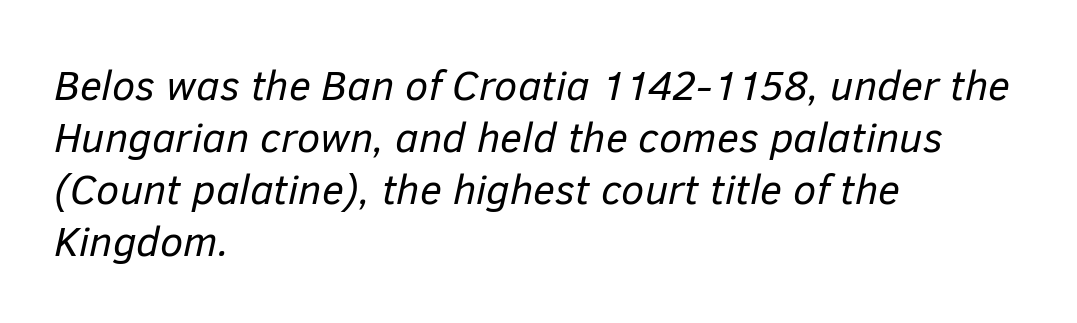
{"italic": "yes", "lean": "right", "slant_degrees": 12, "bold": "no", "weight": "regular", "width": "normal", "stroke_contrast": "low", "x_height": "medium", "monospaced": "no", "underline": "no", "align": "left", "line_spacing_ratio": 1.24, "letter_spacing": "normal", "letter_spacing_em": 0.0, "glyph_px": 42}
